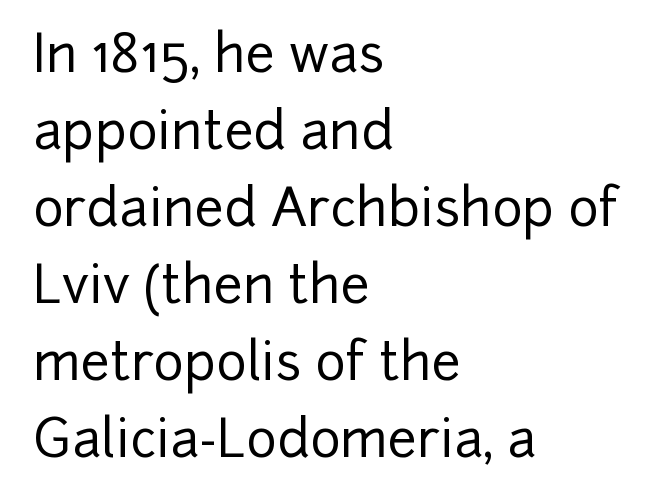
The image shows 52 px sans-serif type, upright; set left-aligned, normal line spacing (1.48x), normal letter spacing, not underlined; low stroke contrast and a medium x-height.
